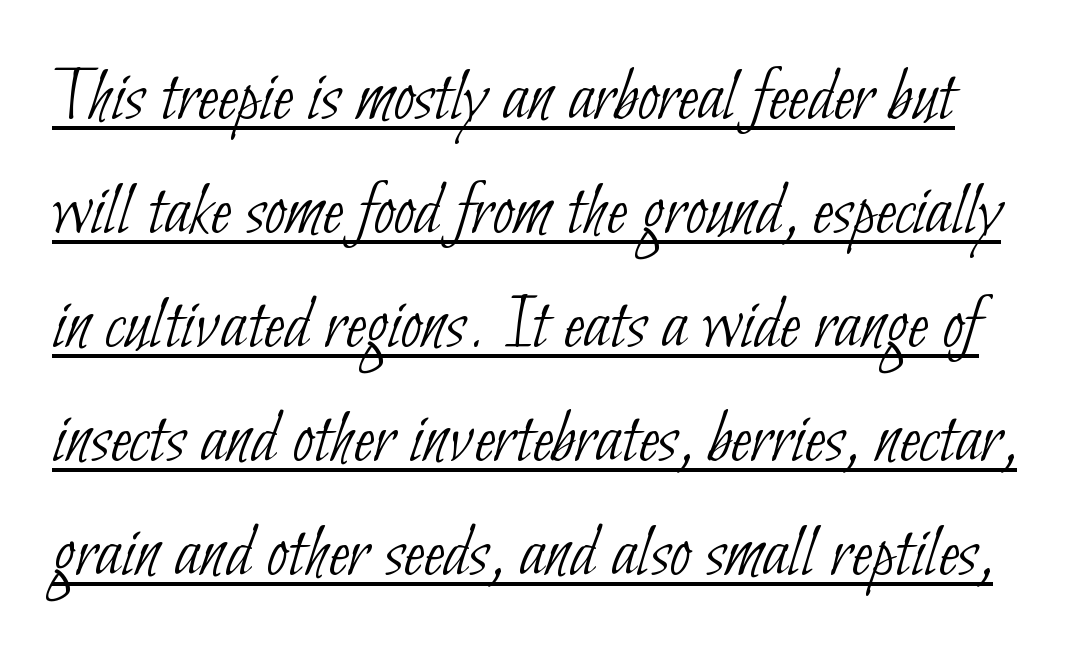
The image shows 77 px thin, condensed sans-serif type; set normal line spacing (1.48x), normal letter spacing, underlined; low stroke contrast and a small x-height.
